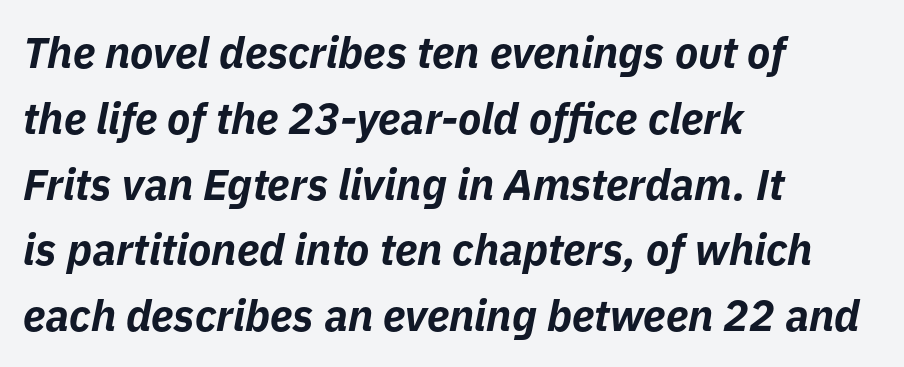
Here the designer chose a conventional face with non-uniform glyph widths. What stands out about the letter spacing? Nothing — it is the standard amount. The area under the type is left untouched. Leftover space on each line is placed entirely after the last word. The glyphs have the mass of a bold cut. Whoever set this chose a conventional vertical rhythm.
